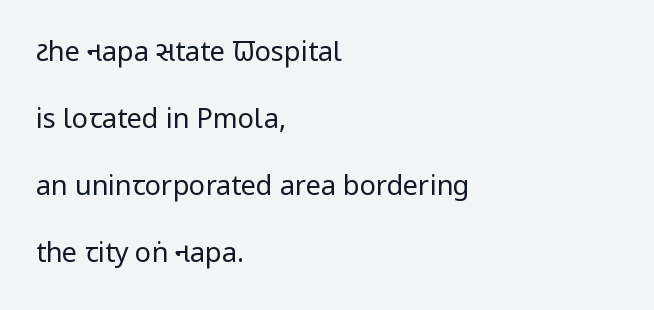
The image shows 27 px text type, upright; set left-aligned, loose line spacing (2.48x), normal letter spacing, not underlined.
